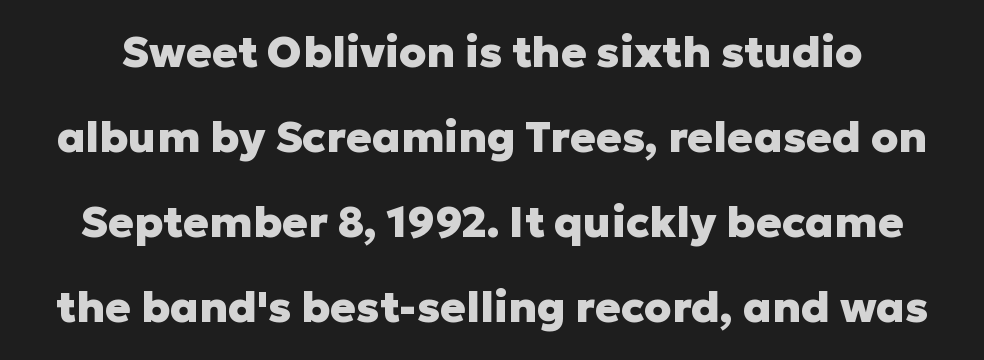
The image shows 43 px heavy sans-serif type, upright; set loose line spacing (1.98x), normal letter spacing, not underlined; low stroke contrast and a medium x-height.
